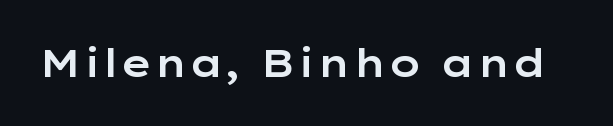
The image shows 38 px wide sans-serif type, upright; set normal letter spacing, not underlined; low stroke contrast and a medium x-height.
